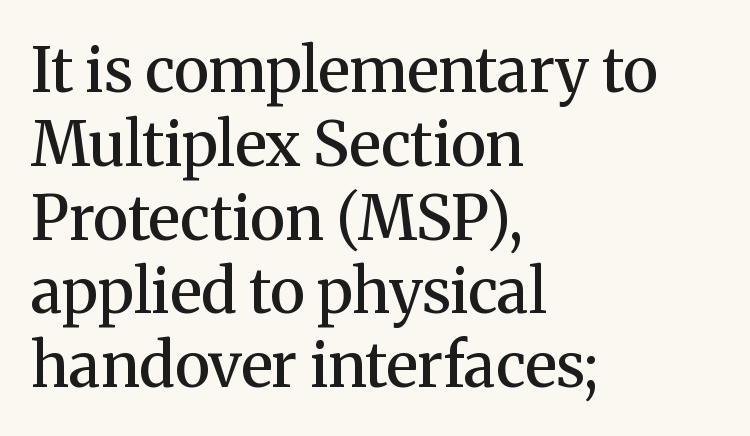
A clean baseline with only descenders dipping below it. The glyphs in this specimen are seriffed. No italicization has been applied; the sample stays upright. Left-aligned paragraph, ragged on the right.
